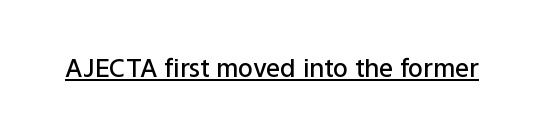
{"italic": "no", "bold": "semi", "underline": "yes", "letter_spacing": "normal", "letter_spacing_em": 0.0, "glyph_px": 25}
